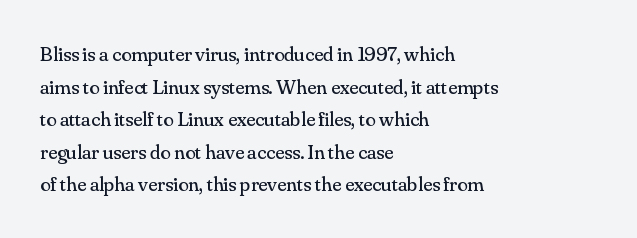
{"italic": "no", "bold": "no", "underline": "no", "align": "left", "line_spacing": "normal", "line_spacing_ratio": 1.55, "letter_spacing": "normal", "letter_spacing_em": 0.0, "glyph_px": 21}
